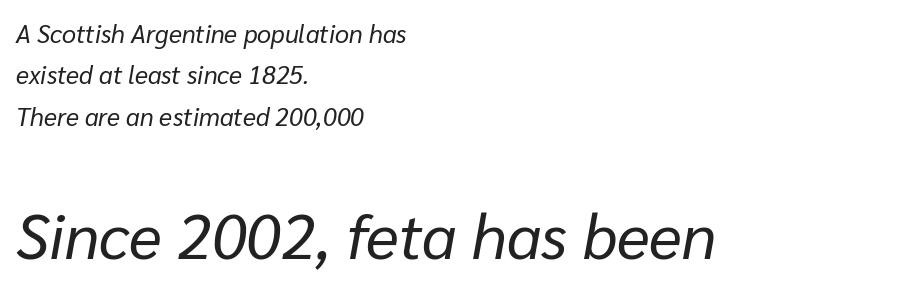
The image shows 63 px regular-weight type, italic (leaning right); set left-aligned, normal line spacing (1.66x), normal letter spacing, not underlined; the second (bottom) block is 2.52x larger; low stroke contrast and a medium x-height.
